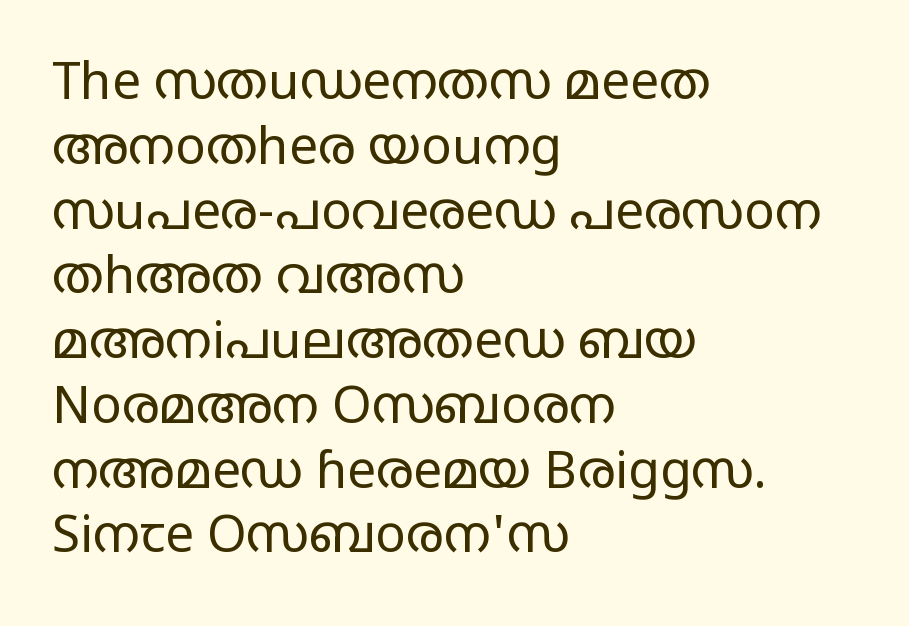
The image shows 51 px regular-weight, wide sans-serif type, upright; set left-aligned, normal line spacing (1.27x), normal letter spacing, not underlined; low stroke contrast and a large x-height.
